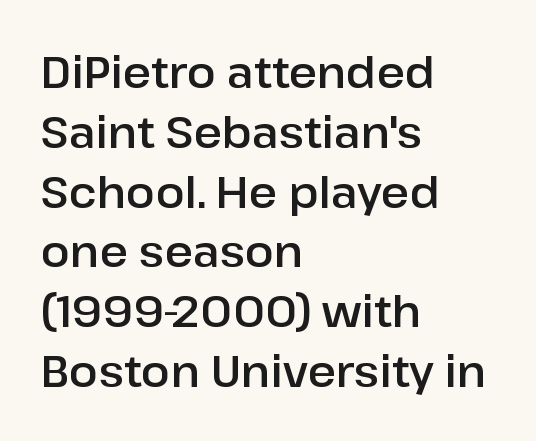
The image shows 43 px sans-serif type, upright; set left-aligned, normal line spacing (1.39x), normal letter spacing, not underlined; low stroke contrast and a medium x-height.
